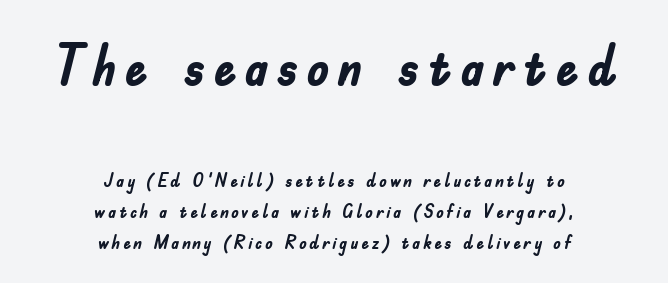
{"serif": "no", "bold": "yes", "weight": "semibold", "width": "condensed", "stroke_contrast": "low", "x_height": "small", "monospaced": "no", "underline": "no", "align": "center", "line_spacing": "normal", "line_spacing_ratio": 1.64, "larger_block": "first", "size_ratio": 3.0, "glyph_px": 57}
